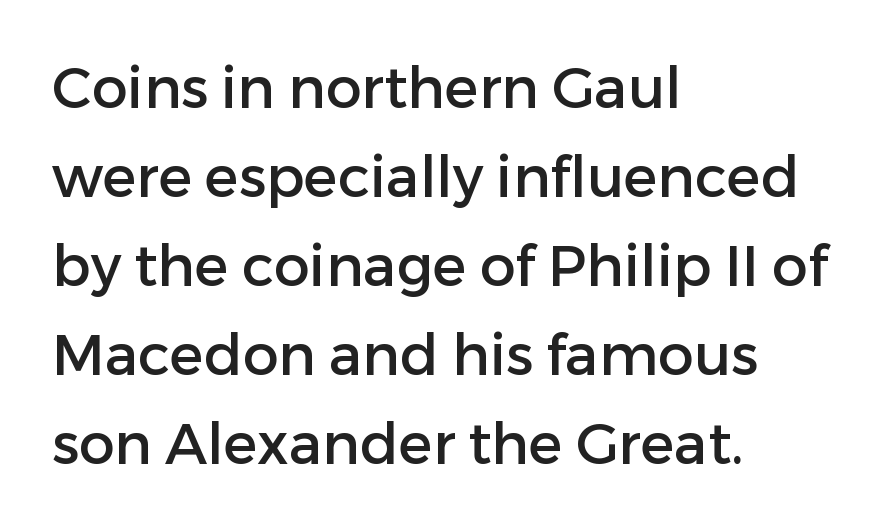
Q: Is the text italic (slanted)? A: No, it is upright.
Q: Is the typeface a serif or a sans-serif typeface? A: Sans-serif.
Q: Is the text underlined? A: No.
Q: How is the paragraph aligned? A: Left-aligned.
Q: Is the spacing between letters normal or unusually wide? A: Normal.
Q: Is the spacing between lines tight, normal or loose? A: Normal.
Q: Width (condensed, normal, or wide)? A: Normal.
Q: Stroke contrast? A: Low.
Q: x-height? A: Medium.
Q: Monospaced? A: No.
